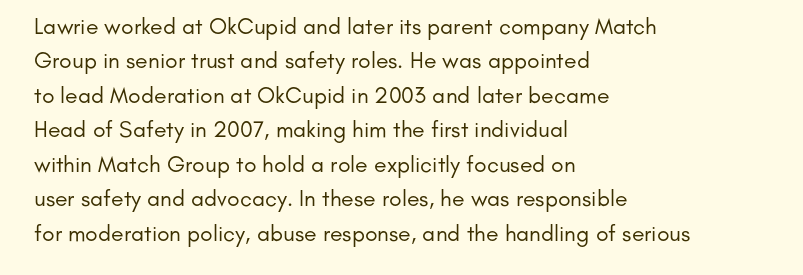
Observe the ordinary spacing: letters are neighbours, not strangers. Only glyphs here, with clear space below each row. Honestly, the row spacing looks completely unremarkable. No letter is thick-stroked: the sample isn't bold.
